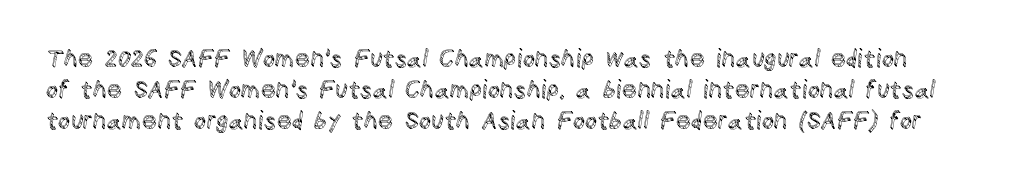
The image shows 24 px text type; set normal line spacing (1.3x), normal letter spacing, not underlined.
